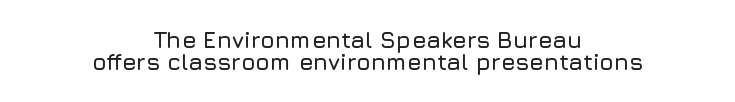
Is there much room between lines? No — they nearly touch. Italic? Not at all — the glyphs are vertical. Decoration check: the copy has no underline. Compared with typical body copy, the letter spacing here is the same.
